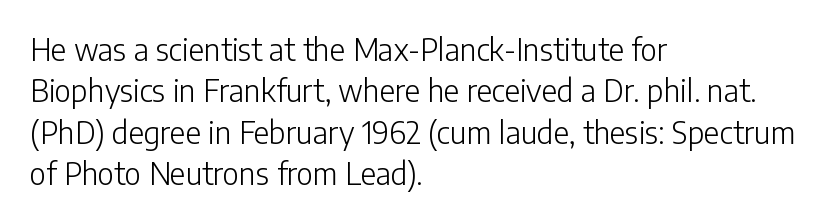
{"serif": "no", "italic": "no", "bold": "no", "weight": "light", "width": "normal", "stroke_contrast": "low", "x_height": "medium", "monospaced": "no", "underline": "no", "align": "left", "line_spacing": "normal", "line_spacing_ratio": 1.38, "letter_spacing": "normal", "letter_spacing_em": 0.0, "glyph_px": 30}
